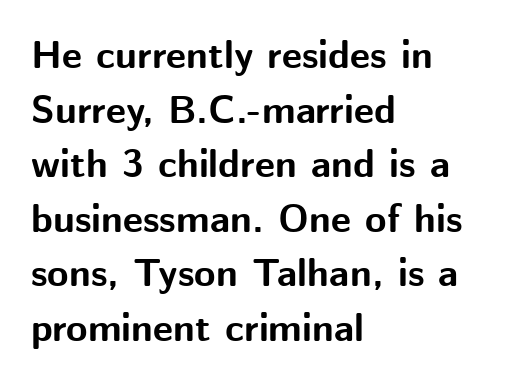
The image shows 39 px bold sans-serif type, upright; set left-aligned, normal line spacing (1.4x), normal letter spacing, not underlined; medium stroke contrast and a medium x-height.
